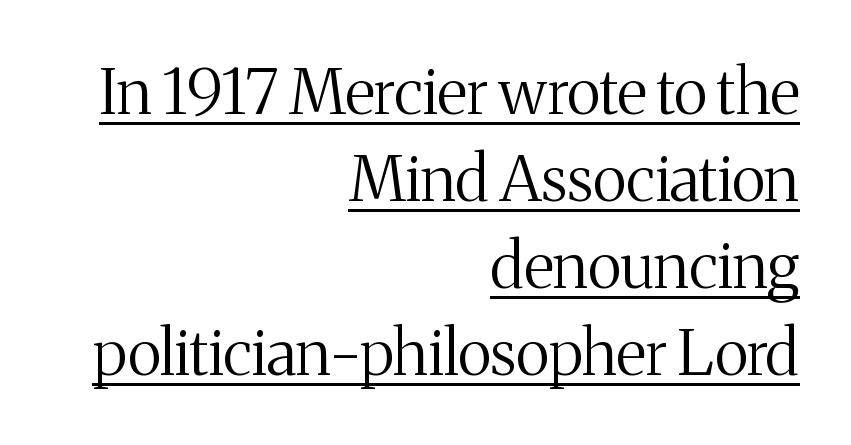
{"serif": "yes", "italic": "no", "bold": "no", "weight": "regular", "width": "normal", "stroke_contrast": "medium", "x_height": "medium", "monospaced": "no", "underline": "yes", "align": "right", "line_spacing": "normal", "line_spacing_ratio": 1.38, "letter_spacing": "normal", "letter_spacing_em": 0.0, "glyph_px": 63}
